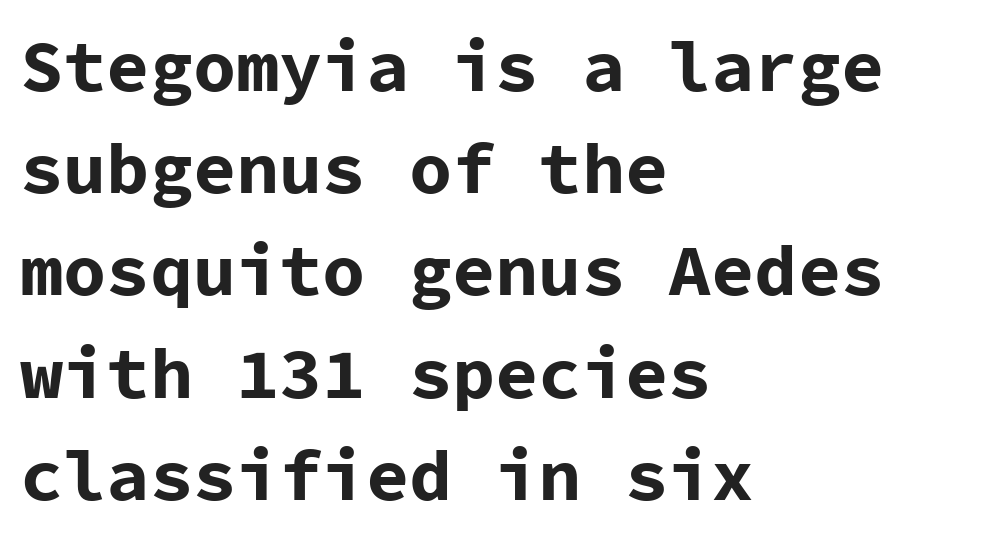
{"serif": "no", "italic": "no", "bold": "yes", "weight": "bold", "width": "normal", "stroke_contrast": "low", "x_height": "medium", "monospaced": "yes", "underline": "no", "align": "left", "line_spacing": "normal", "line_spacing_ratio": 1.42, "letter_spacing": "normal", "letter_spacing_em": 0.0, "glyph_px": 72}
